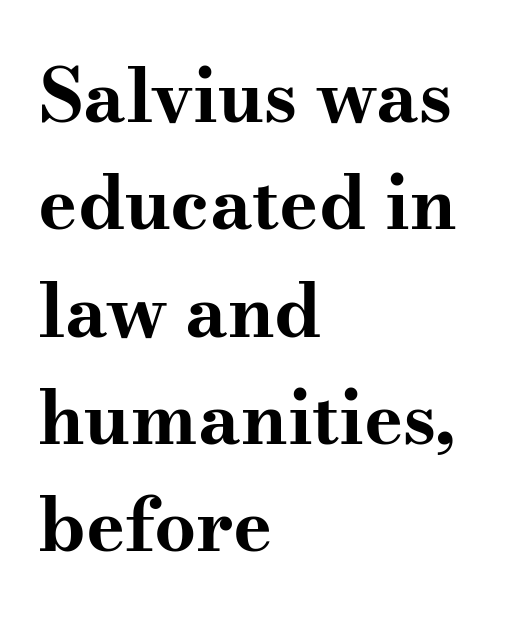
{"serif": "yes", "italic": "no", "bold": "yes", "weight": "bold", "width": "wide", "stroke_contrast": "medium", "x_height": "small", "monospaced": "no", "underline": "no", "align": "left", "line_spacing": "normal", "line_spacing_ratio": 1.45, "letter_spacing": "normal", "letter_spacing_em": 0.0, "glyph_px": 74}
